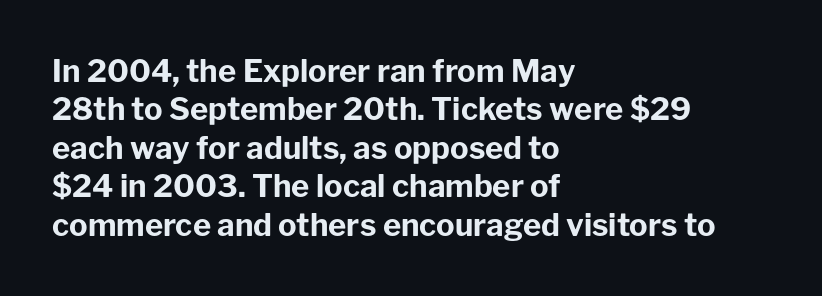
{"serif": "no", "italic": "no", "bold": "yes", "weight": "bold", "width": "normal", "stroke_contrast": "low", "x_height": "medium", "monospaced": "no", "underline": "no", "align": "left", "line_spacing_ratio": 1.24, "letter_spacing": "normal", "letter_spacing_em": 0.0, "glyph_px": 31}
